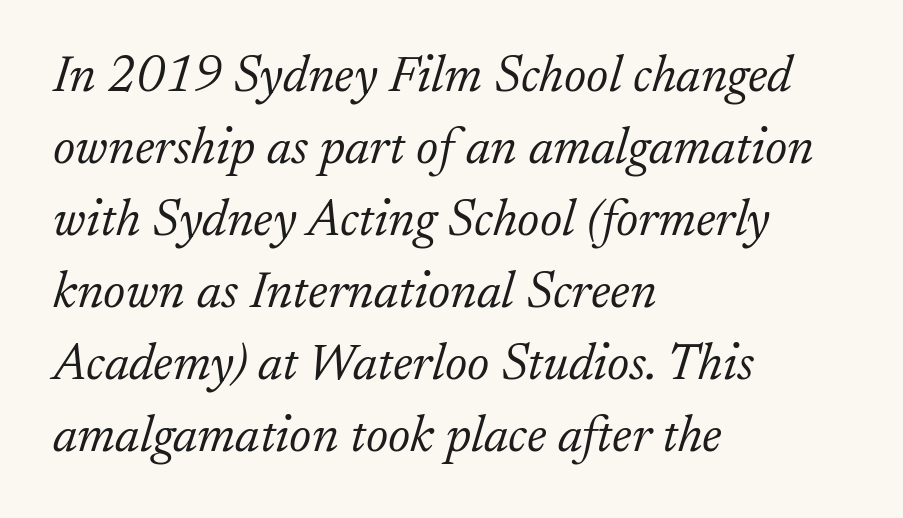
Q: Is the text bold? A: No.
Q: Is the text italic (slanted)? A: Yes, it leans right by about 17 degrees.
Q: Is the typeface a serif or a sans-serif typeface? A: Serif.
Q: Is the text underlined? A: No.
Q: How is the paragraph aligned? A: Left-aligned.
Q: Is the spacing between letters normal or unusually wide? A: Normal.
Q: Is the spacing between lines tight, normal or loose? A: Normal.
Q: Width (condensed, normal, or wide)? A: Normal.
Q: Stroke contrast? A: Low.
Q: x-height? A: Small.
Q: Monospaced? A: No.
